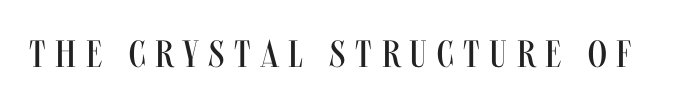
{"serif": "no", "italic": "no", "bold": "no", "weight": "regular", "width": "condensed", "stroke_contrast": "medium", "x_height": "large", "monospaced": "no", "underline": "no", "letter_spacing": "wide", "letter_spacing_em": 0.26, "glyph_px": 38}
